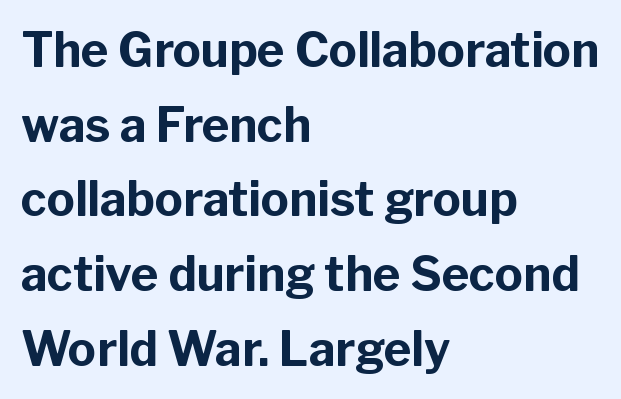
The image shows 47 px bold sans-serif type, upright; set left-aligned, normal line spacing (1.59x), normal letter spacing, not underlined; low stroke contrast and a medium x-height.
